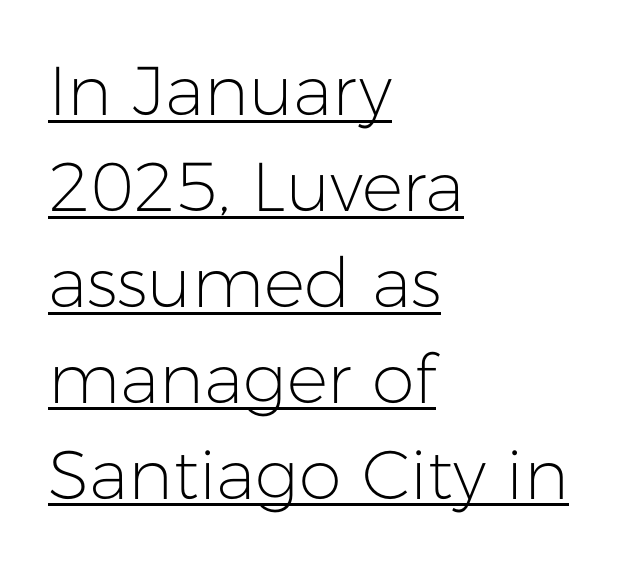
{"serif": "no", "italic": "no", "bold": "no", "weight": "light", "width": "normal", "stroke_contrast": "low", "x_height": "medium", "monospaced": "no", "underline": "yes", "align": "left", "line_spacing": "normal", "line_spacing_ratio": 1.39, "letter_spacing": "normal", "letter_spacing_em": 0.0, "glyph_px": 69}
